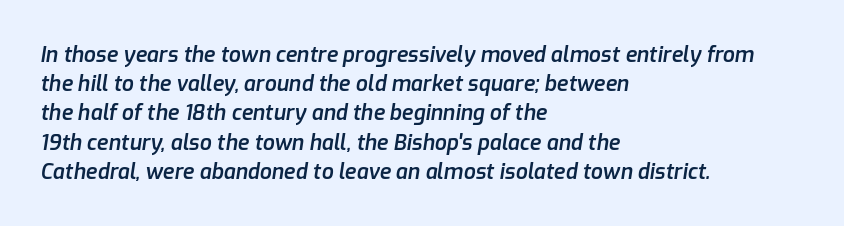
Students, note that the glyphs here touch the page at normal intervals. Set as a demibold, roughly 600 on the weight scale. The lines are quadded left. Baseline-to-baseline distance is the conventional proportion of letter height. Notice how the stems are inclined rather than vertical — that's the hallmark of italics.
